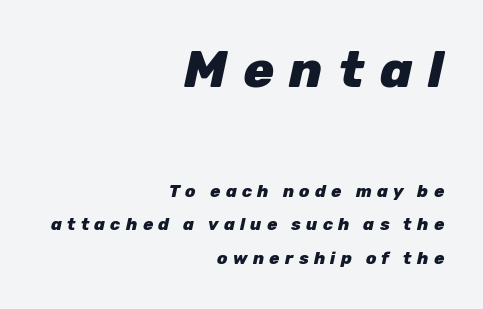
The image shows 51 px heavy type, italic (leaning right); set right-aligned, loose line spacing (1.98x), unusually wide letter spacing (+0.31 em), not underlined; the first (top) block is 3.0x larger; low stroke contrast and a medium x-height.
